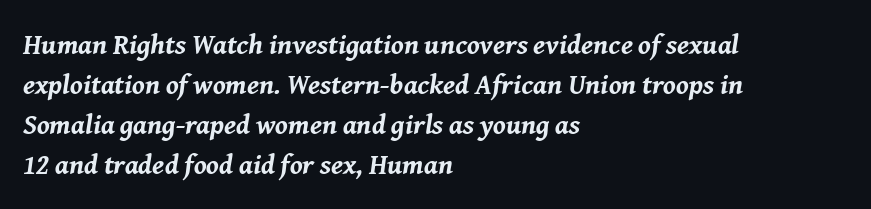
{"italic": "yes", "lean": "right", "slant_degrees": 8, "bold": "yes", "weight": "bold", "width": "normal", "stroke_contrast": "medium", "x_height": "medium", "monospaced": "no", "underline": "no", "align": "left", "line_spacing": "normal", "line_spacing_ratio": 1.43, "letter_spacing": "normal", "letter_spacing_em": 0.0, "glyph_px": 28}
